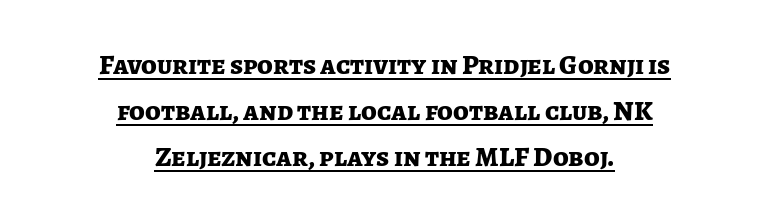
The image shows 28 px bold sans-serif type, upright; set centered, normal line spacing (1.65x), normal letter spacing, underlined; low stroke contrast and a medium x-height.
